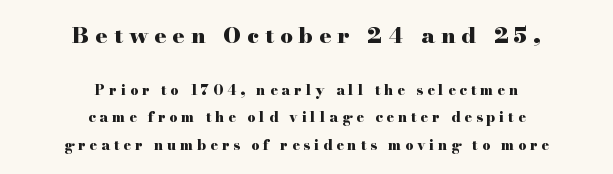
Q: Is the text bold? A: Yes.
Q: Is the text italic (slanted)? A: No, it is upright.
Q: Is the text underlined? A: No.
Q: How is the paragraph aligned? A: Centered.
Q: Is the spacing between letters normal or unusually wide? A: Unusually wide.
Q: Is the spacing between lines tight, normal or loose? A: Loose.
Q: Which block of text is set in a larger size, the first (top) or the second (bottom)? A: The first (top) one.
